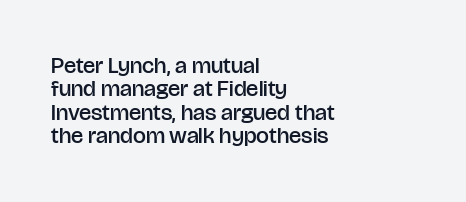
{"italic": "no", "bold": "semi", "underline": "no", "align": "left", "line_spacing": "tight", "line_spacing_ratio": 1.02, "letter_spacing": "normal", "letter_spacing_em": 0.0, "glyph_px": 23}
